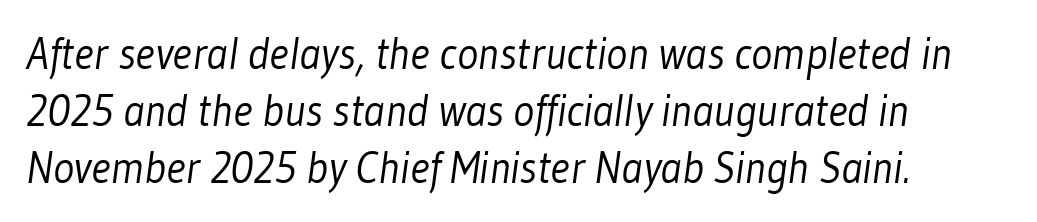
Honestly, the letter spacing is just normal — you wouldn't notice it. Weight: in the light-to-regular range. Here the designer chose a conventional face with non-uniform glyph widths. Quick note: interline space is typical.
